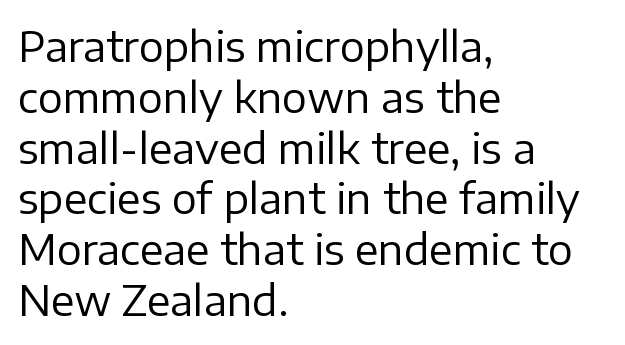
Letters rest on an invisible, unmarked baseline. On a weight scale, this lands at 450 or below. Here the designer chose a conventional face with non-uniform glyph widths. A classic flush-left, rag-right setting is used for this passage. Type style note: lacks serifs.
